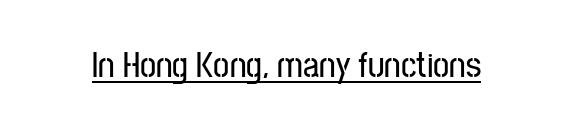
Default kerning and tracking; the words read as compact shapes. Designer's note — italics off, roman on. Looks like regular typesetting: each glyph gets only the width it needs. These characters rest on top of a visible drawn line. Examine the stroke ends and you'll find no serifs.
